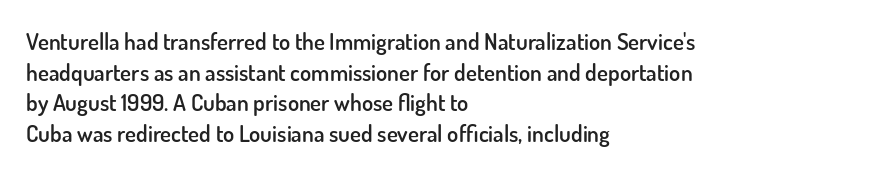
Q: Is the text bold? A: Semi-bold.
Q: Is the text italic (slanted)? A: No, it is upright.
Q: Is the text underlined? A: No.
Q: How is the paragraph aligned? A: Left-aligned.
Q: Is the spacing between letters normal or unusually wide? A: Normal.
Q: Is the spacing between lines tight, normal or loose? A: Normal.
